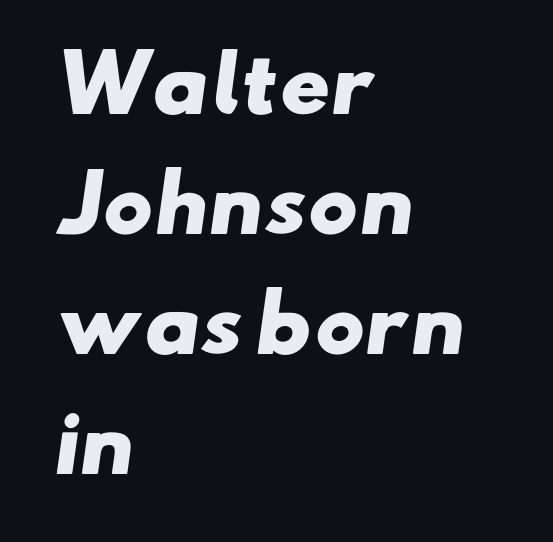
A classic flush-left, rag-right setting is used for this passage. The letterforms sit shoulder to shoulder at normal distance. The lines sit at an ordinary, default distance from one another. Observe the absence of serifs on each vertical stroke in this sample.
